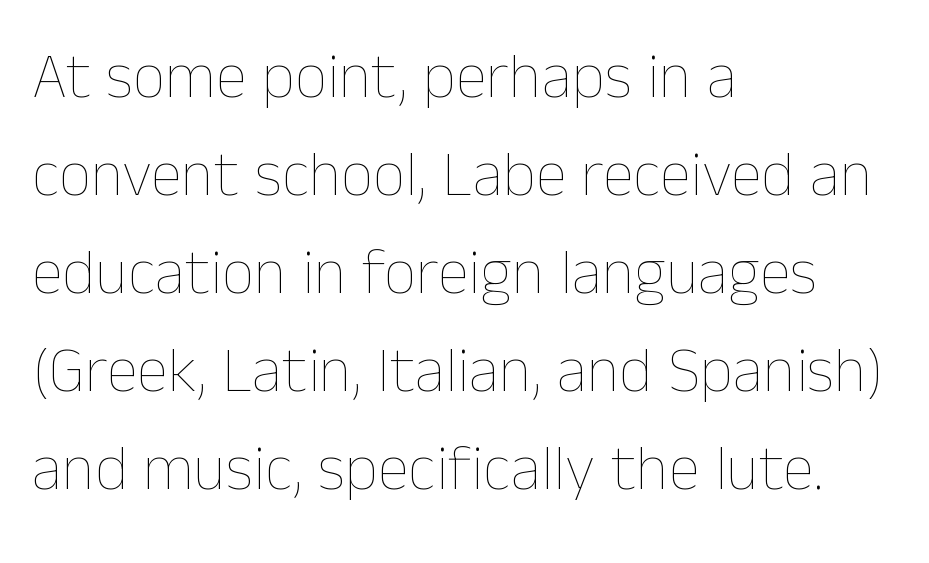
{"italic": "no", "bold": "no", "weight": "thin", "width": "normal", "stroke_contrast": "low", "x_height": "medium", "monospaced": "no", "underline": "no", "align": "left", "line_spacing": "normal", "line_spacing_ratio": 1.53, "letter_spacing": "normal", "letter_spacing_em": 0.0, "glyph_px": 64}
